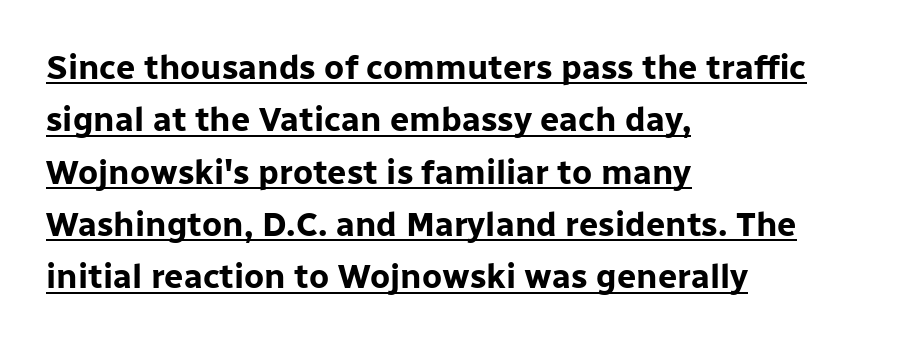
{"serif": "no", "italic": "no", "bold": "yes", "weight": "bold", "width": "normal", "stroke_contrast": "low", "x_height": "medium", "monospaced": "no", "underline": "yes", "align": "left", "line_spacing": "normal", "line_spacing_ratio": 1.54, "letter_spacing": "normal", "letter_spacing_em": 0.0, "glyph_px": 34}
